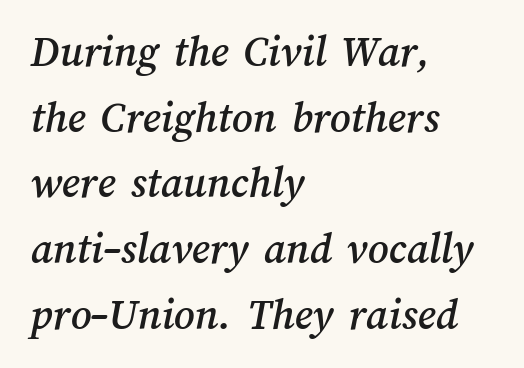
The image shows 45 px text type; set left-aligned, normal line spacing (1.46x), normal letter spacing, not underlined; medium stroke contrast and a medium x-height.
